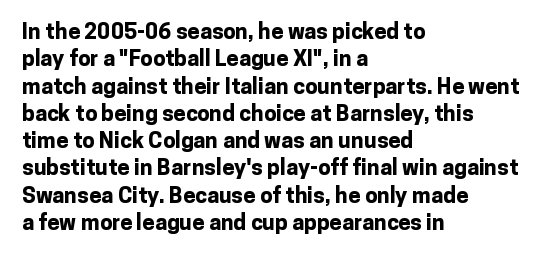
{"italic": "no", "bold": "yes", "underline": "no", "align": "left", "line_spacing_ratio": 1.24, "letter_spacing": "normal", "letter_spacing_em": 0.0, "glyph_px": 22}
